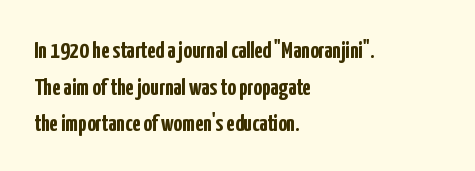
Q: Is the text bold? A: Yes.
Q: Is the text italic (slanted)? A: No, it is upright.
Q: Is the text underlined? A: No.
Q: How is the paragraph aligned? A: Left-aligned.
Q: Is the spacing between letters normal or unusually wide? A: Normal.
Q: Is the spacing between lines tight, normal or loose? A: Normal.
